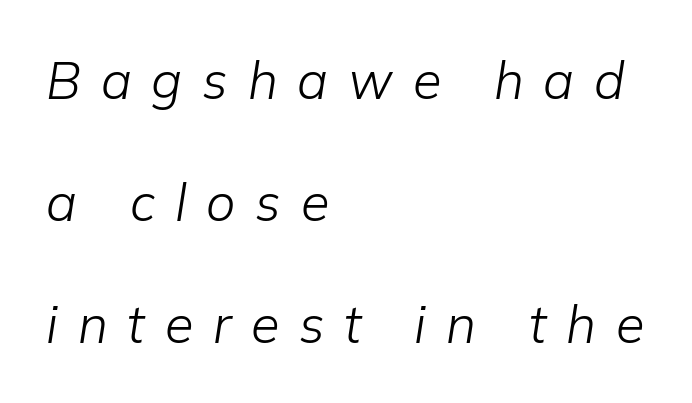
{"italic": "yes", "lean": "right", "slant_degrees": 9, "bold": "no", "weight": "light", "width": "normal", "stroke_contrast": "low", "x_height": "medium", "monospaced": "no", "underline": "no", "align": "left", "line_spacing": "loose", "line_spacing_ratio": 2.35, "letter_spacing": "wide", "letter_spacing_em": 0.38, "glyph_px": 52}
